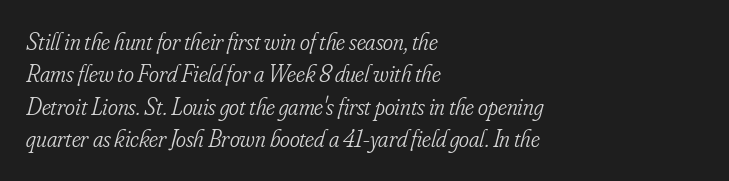
Beneath every word, the page is bare. In CSS terms this would be text-align: left. Between one letter and the next there's only the usual sliver of space. Vertical spacing — default.
